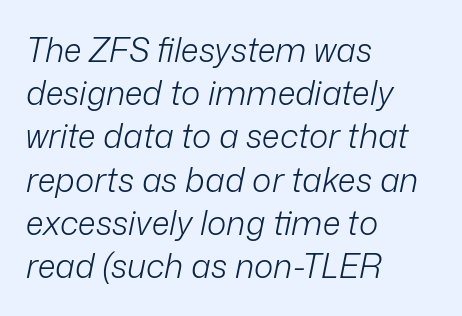
Q: Is the text bold? A: No.
Q: Is the text italic (slanted)? A: Yes, it leans right by about 12 degrees.
Q: Is the text underlined? A: No.
Q: How is the paragraph aligned? A: Left-aligned.
Q: Is the spacing between letters normal or unusually wide? A: Normal.
Q: Is the spacing between lines tight, normal or loose? A: Normal.
Q: Width (condensed, normal, or wide)? A: Normal.
Q: Stroke contrast? A: Low.
Q: x-height? A: Medium.
Q: Monospaced? A: No.
